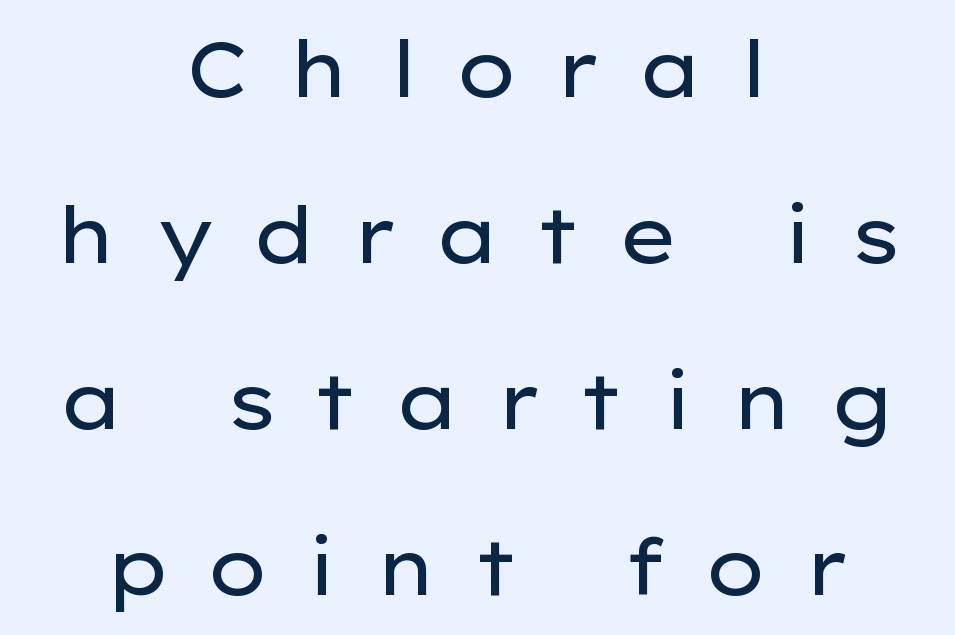
Vertical strokes here are truly vertical. Weight class: somewhere from thin through regular. A typesetter would call this proportional, since set widths differ per character. Anything drawn beneath the words? Only blank space. Regarding serifs, this sample does without them.
